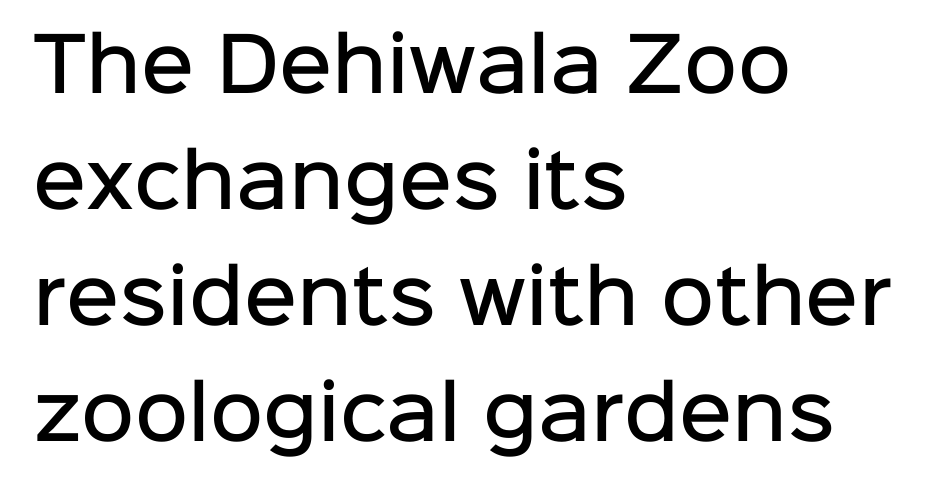
Q: Is the text bold? A: Semi-bold.
Q: Is the text italic (slanted)? A: No, it is upright.
Q: Is the typeface a serif or a sans-serif typeface? A: Sans-serif.
Q: Is the text underlined? A: No.
Q: How is the paragraph aligned? A: Left-aligned.
Q: Is the spacing between letters normal or unusually wide? A: Normal.
Q: Is the spacing between lines tight, normal or loose? A: Normal.
Q: Width (condensed, normal, or wide)? A: Normal.
Q: Stroke contrast? A: Low.
Q: x-height? A: Medium.
Q: Monospaced? A: No.
